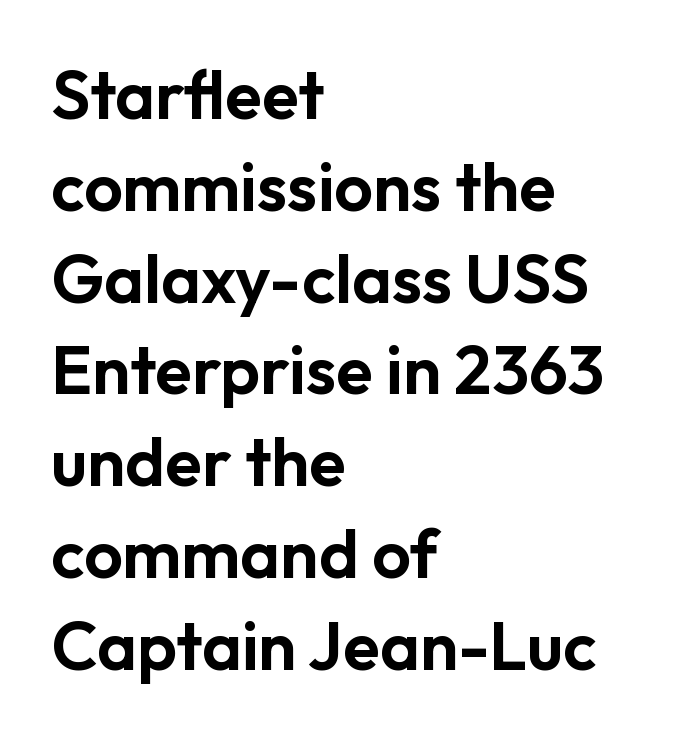
The foot of each line stays bare and open. The text was rendered using a sans face with plain stroke endings. Each letter keeps its own natural width here, so spacing adapts to shape. Quick note: interline space is typical. The gaps between neighbouring characters are ordinary and unremarkable.
